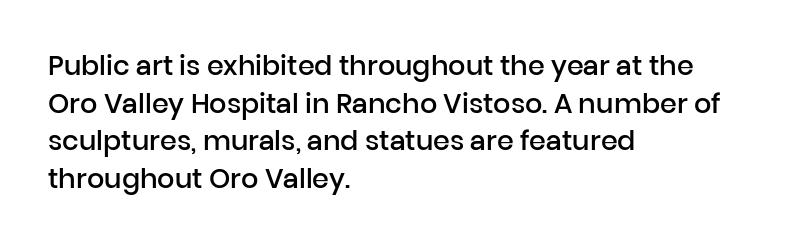
Q: Is the text bold? A: Semi-bold.
Q: Is the text italic (slanted)? A: No, it is upright.
Q: Is the text underlined? A: No.
Q: How is the paragraph aligned? A: Left-aligned.
Q: Is the spacing between letters normal or unusually wide? A: Normal.
Q: Is the spacing between lines tight, normal or loose? A: Normal.
